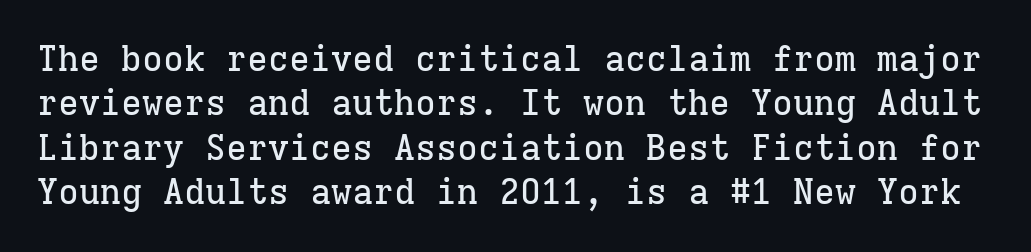
The image shows 35 px serif type, upright, monospaced; set normal line spacing (1.27x), normal letter spacing, not underlined; low stroke contrast and a medium x-height.
